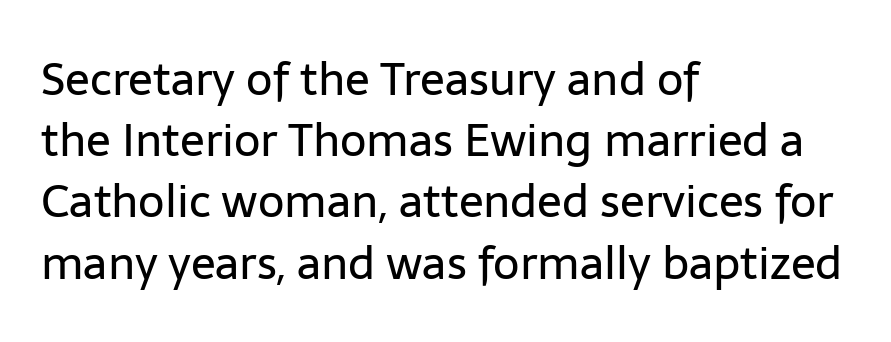
{"serif": "no", "italic": "no", "bold": "no", "weight": "regular", "width": "normal", "stroke_contrast": "low", "x_height": "medium", "monospaced": "no", "underline": "no", "align": "left", "line_spacing": "normal", "line_spacing_ratio": 1.33, "letter_spacing": "normal", "letter_spacing_em": 0.0, "glyph_px": 46}
